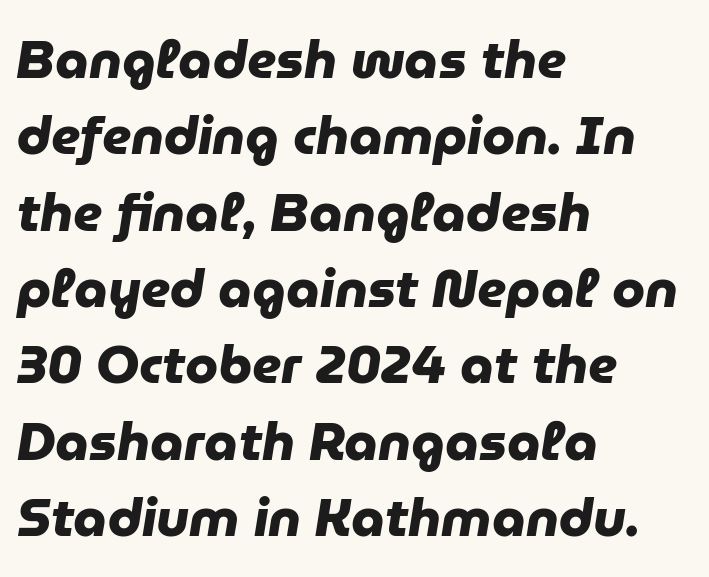
Underlining? Definitely not there. Summary of weight: heavy, a full bold. The paragraph has a hard left edge and a soft right edge. Nothing unusual about the tracking: characters are spaced as the font intends. The rendering shows plain stroke endings on the letterforms — a sans-serif design.
